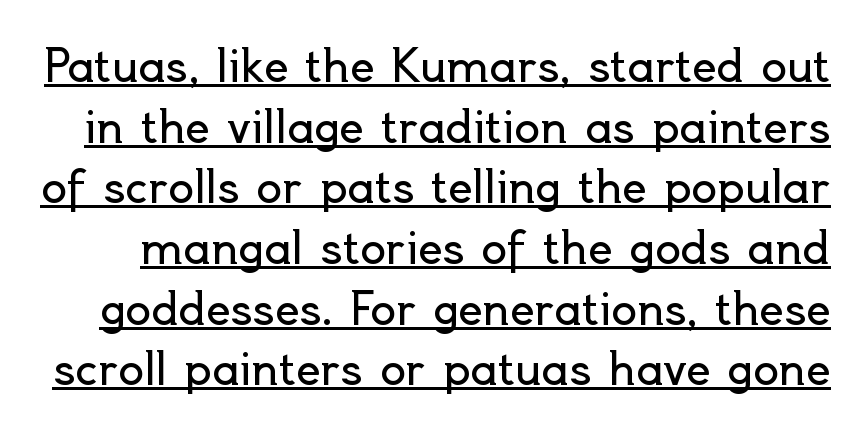
Q: Is the text bold? A: No.
Q: Is the text italic (slanted)? A: No, it is upright.
Q: Is the typeface a serif or a sans-serif typeface? A: Sans-serif.
Q: Is the text underlined? A: Yes.
Q: Is the spacing between letters normal or unusually wide? A: Normal.
Q: Is the spacing between lines tight, normal or loose? A: Normal.
Q: Width (condensed, normal, or wide)? A: Normal.
Q: x-height? A: Small.
Q: Monospaced? A: No.
